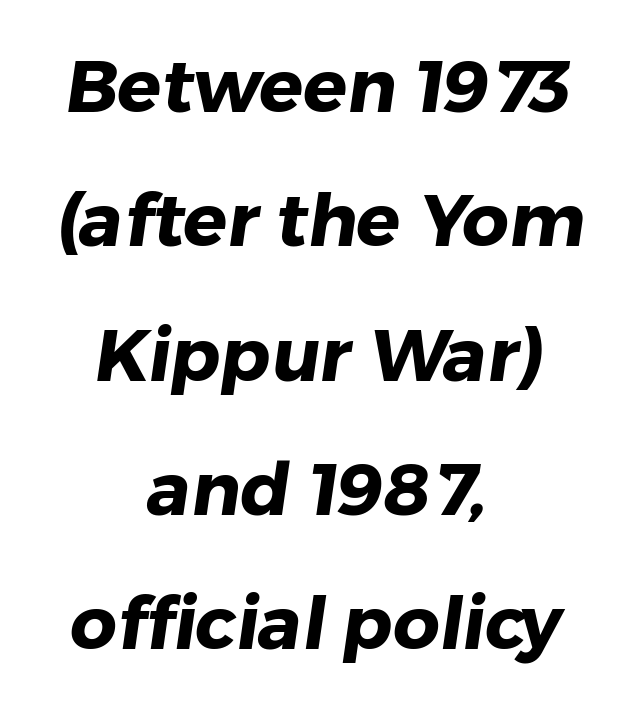
{"serif": "no", "bold": "yes", "weight": "heavy", "width": "normal", "stroke_contrast": "low", "x_height": "medium", "monospaced": "no", "underline": "no", "align": "center", "line_spacing_ratio": 1.84, "letter_spacing": "normal", "letter_spacing_em": 0.0, "glyph_px": 73}
